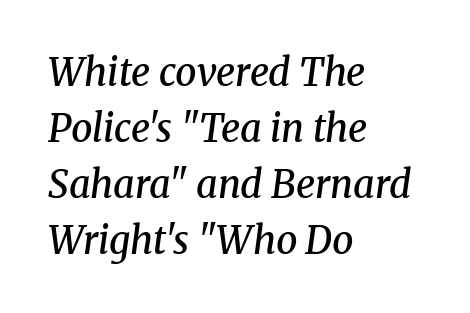
Q: Is the text bold? A: Semi-bold.
Q: Is the text italic (slanted)? A: Yes, it leans right by about 8 degrees.
Q: Is the typeface a serif or a sans-serif typeface? A: Serif.
Q: Is the text underlined? A: No.
Q: How is the paragraph aligned? A: Left-aligned.
Q: Is the spacing between letters normal or unusually wide? A: Normal.
Q: Is the spacing between lines tight, normal or loose? A: Normal.
Q: Width (condensed, normal, or wide)? A: Normal.
Q: Stroke contrast? A: Medium.
Q: x-height? A: Medium.
Q: Monospaced? A: No.
